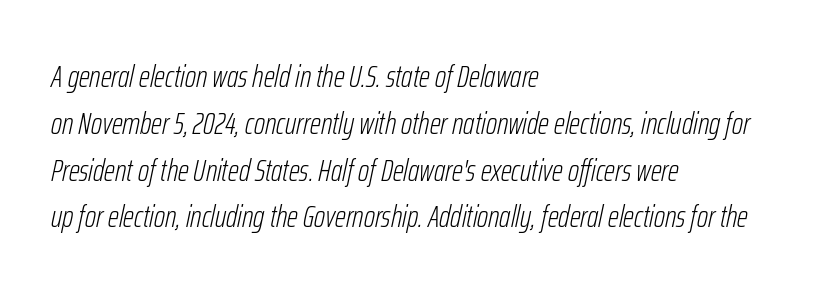
{"italic": "yes", "lean": "right", "slant_degrees": 12, "bold": "no", "weight": "light", "width": "condensed", "stroke_contrast": "low", "x_height": "medium", "monospaced": "no", "underline": "no", "align": "left", "line_spacing": "normal", "line_spacing_ratio": 1.51, "letter_spacing": "normal", "letter_spacing_em": 0.0, "glyph_px": 31}
